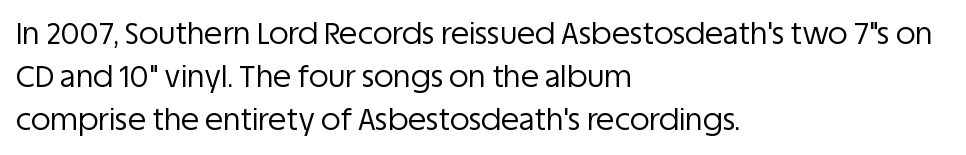
The image shows 30 px regular-weight sans-serif type, upright; set left-aligned, normal line spacing (1.44x), normal letter spacing, not underlined; low stroke contrast and a large x-height.
